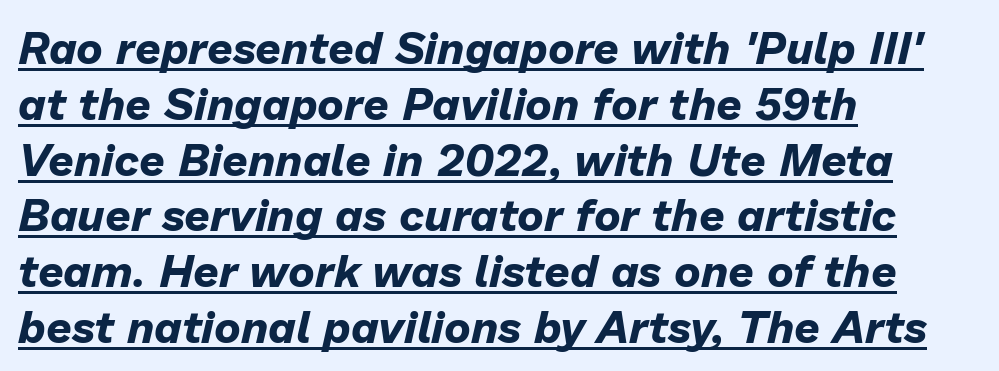
{"italic": "yes", "lean": "right", "slant_degrees": 13, "bold": "yes", "weight": "bold", "width": "normal", "stroke_contrast": "low", "x_height": "medium", "monospaced": "no", "underline": "yes", "align": "left", "line_spacing_ratio": 1.24, "letter_spacing": "normal", "letter_spacing_em": 0.0, "glyph_px": 45}
